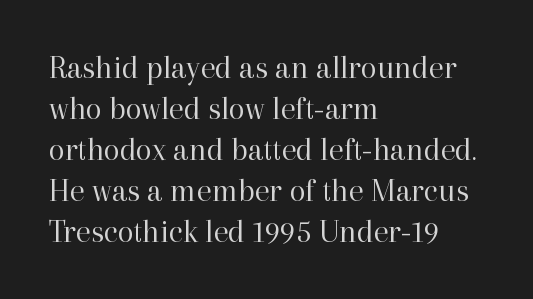
Q: Is the text bold? A: No.
Q: Is the text italic (slanted)? A: No, it is upright.
Q: Is the typeface a serif or a sans-serif typeface? A: Serif.
Q: Is the text underlined? A: No.
Q: How is the paragraph aligned? A: Left-aligned.
Q: Is the spacing between letters normal or unusually wide? A: Normal.
Q: Width (condensed, normal, or wide)? A: Normal.
Q: Stroke contrast? A: High.
Q: x-height? A: Medium.
Q: Monospaced? A: No.
